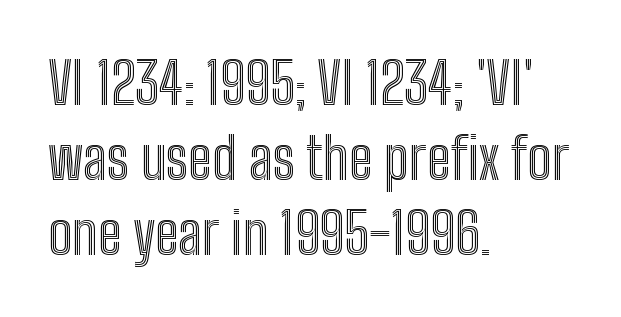
The image shows 57 px condensed type, upright; set left-aligned, normal line spacing (1.32x), normal letter spacing, not underlined; a medium x-height.
